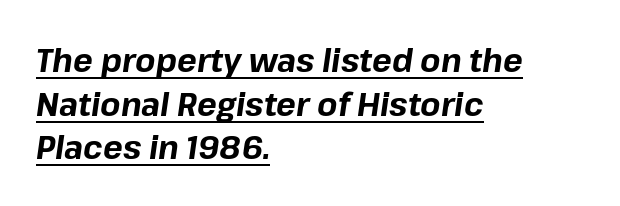
{"italic": "yes", "lean": "right", "slant_degrees": 8, "bold": "yes", "weight": "bold", "width": "normal", "stroke_contrast": "low", "x_height": "medium", "monospaced": "no", "underline": "yes", "align": "left", "line_spacing": "normal", "line_spacing_ratio": 1.32, "letter_spacing": "normal", "letter_spacing_em": 0.0, "glyph_px": 33}
